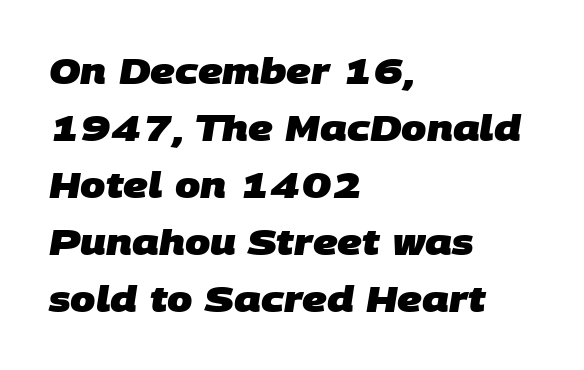
Q: Is the text bold? A: Yes.
Q: Is the typeface a serif or a sans-serif typeface? A: Sans-serif.
Q: Is the text underlined? A: No.
Q: How is the paragraph aligned? A: Left-aligned.
Q: Is the spacing between letters normal or unusually wide? A: Normal.
Q: Is the spacing between lines tight, normal or loose? A: Normal.
Q: Width (condensed, normal, or wide)? A: Normal.
Q: Stroke contrast? A: Low.
Q: x-height? A: Large.
Q: Monospaced? A: No.
